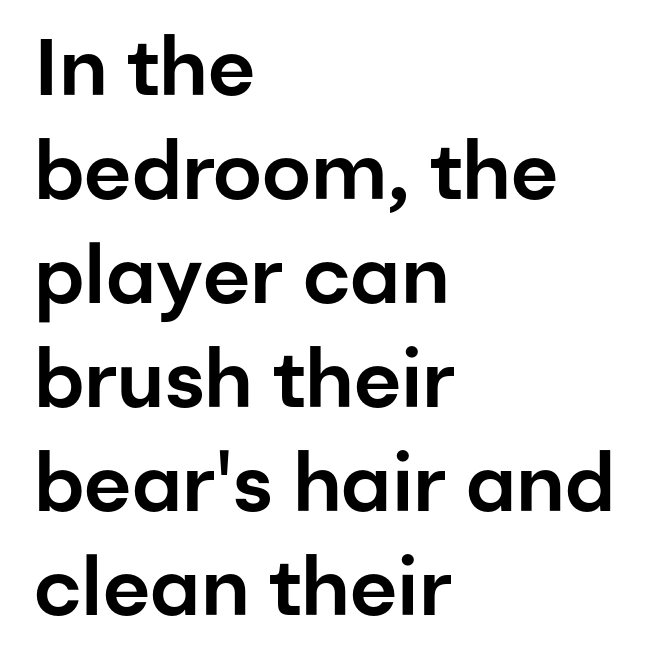
{"serif": "no", "italic": "no", "width": "normal", "stroke_contrast": "low", "x_height": "medium", "monospaced": "no", "underline": "no", "align": "left", "line_spacing": "normal", "line_spacing_ratio": 1.3, "letter_spacing": "normal", "letter_spacing_em": 0.0, "glyph_px": 80}
